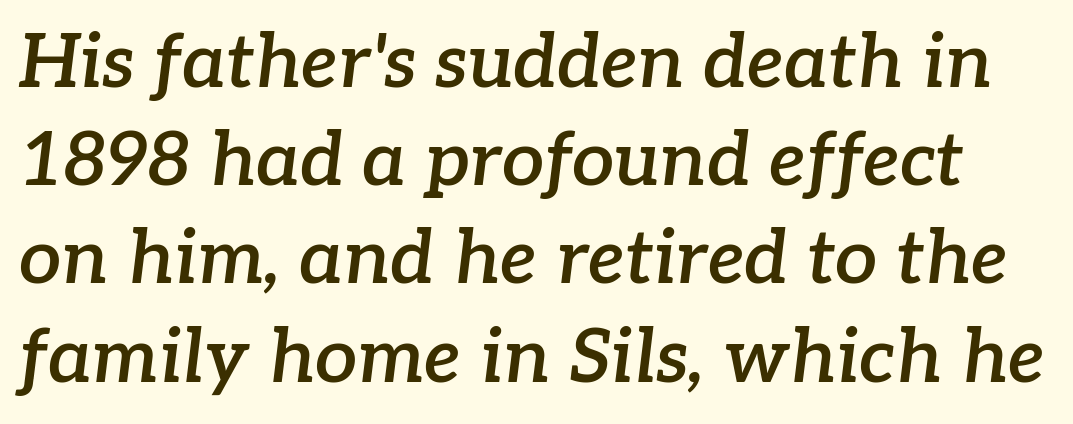
{"serif": "yes", "italic": "yes", "lean": "right", "slant_degrees": 7, "bold": "semi", "weight": "semibold", "width": "normal", "stroke_contrast": "low", "x_height": "medium", "monospaced": "no", "underline": "no", "line_spacing": "normal", "line_spacing_ratio": 1.31, "letter_spacing": "normal", "letter_spacing_em": 0.0, "glyph_px": 75}
